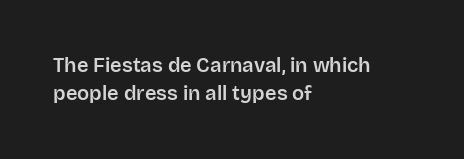
The block of text has a typical density, with ordinary space between rows. The letters stand straight up with perfectly vertical stems. Line starts are locked; line ends wander. Between one letter and the next there's only the usual sliver of space. Type without underlining.
